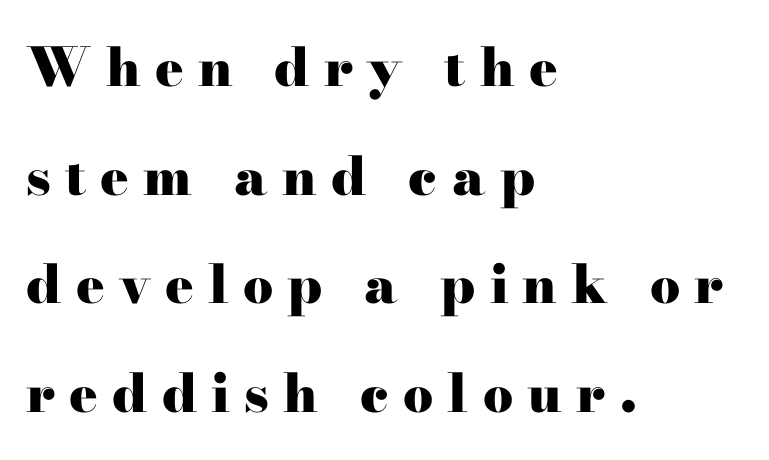
Letters rest on an invisible, unmarked baseline. A full-strength bold gives these letters their thick strokes. Is this a sans? No — the strokes have serifs. You could only call the tracking loose — the letters float apart.
